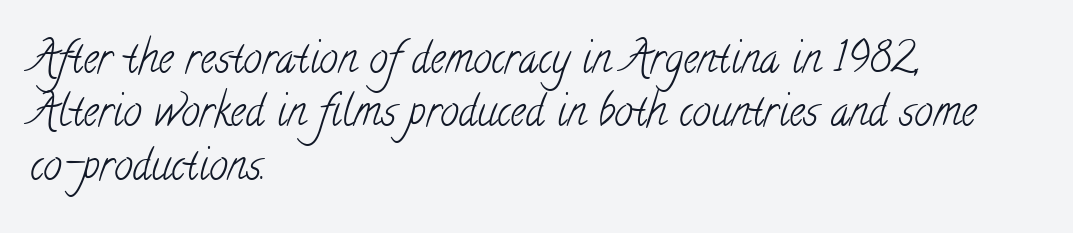
{"bold": "no", "weight": "light", "width": "condensed", "stroke_contrast": "low", "x_height": "small", "monospaced": "no", "underline": "no", "align": "left", "line_spacing": "normal", "line_spacing_ratio": 1.27, "letter_spacing": "normal", "letter_spacing_em": 0.0, "glyph_px": 42}
